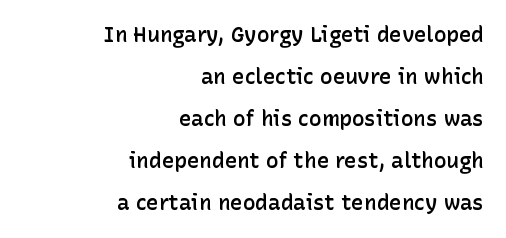
The image shows 21 px text type, upright; set right-aligned, loose line spacing (2.0x), normal letter spacing, not underlined.
